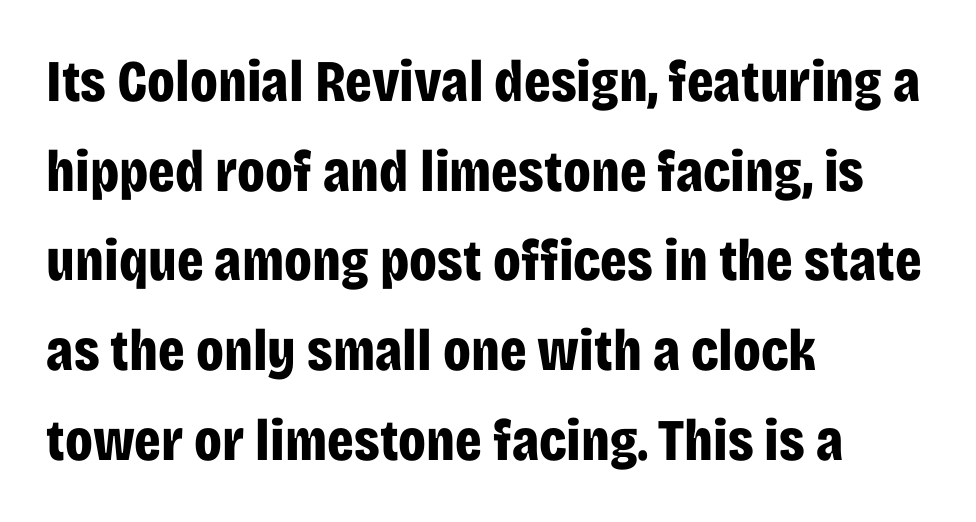
Q: Is the text bold? A: Yes.
Q: Is the text italic (slanted)? A: No, it is upright.
Q: Is the typeface a serif or a sans-serif typeface? A: Sans-serif.
Q: Is the text underlined? A: No.
Q: How is the paragraph aligned? A: Left-aligned.
Q: Is the spacing between letters normal or unusually wide? A: Normal.
Q: Is the spacing between lines tight, normal or loose? A: Normal.
Q: Width (condensed, normal, or wide)? A: Condensed.
Q: Stroke contrast? A: Low.
Q: x-height? A: Large.
Q: Monospaced? A: No.
